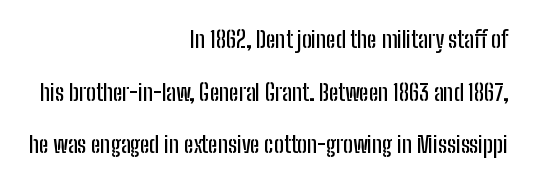
Q: Is the text italic (slanted)? A: No, it is upright.
Q: Is the text underlined? A: No.
Q: How is the paragraph aligned? A: Right-aligned.
Q: Is the spacing between letters normal or unusually wide? A: Normal.
Q: Is the spacing between lines tight, normal or loose? A: Loose.
